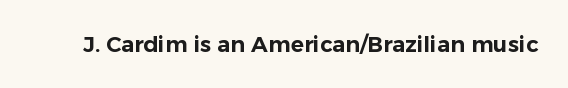
Tall strokes in this sample are plumb rather than angled. Short note: letters normally spaced. Lines of text with bare space underneath.
